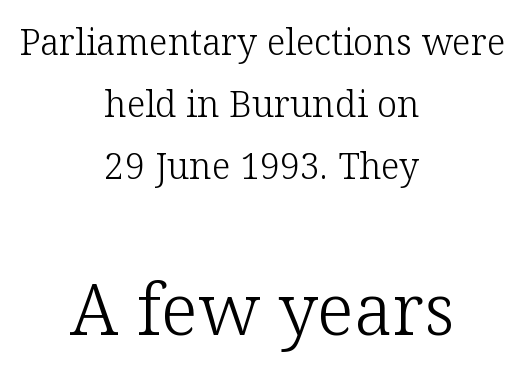
Q: Is the text bold? A: No.
Q: Is the text italic (slanted)? A: No, it is upright.
Q: Is the typeface a serif or a sans-serif typeface? A: Serif.
Q: Is the text underlined? A: No.
Q: How is the paragraph aligned? A: Centered.
Q: Is the spacing between letters normal or unusually wide? A: Normal.
Q: Which block of text is set in a larger size, the first (top) or the second (bottom)? A: The second (bottom) one.
Q: Width (condensed, normal, or wide)? A: Normal.
Q: Stroke contrast? A: Low.
Q: x-height? A: Medium.
Q: Monospaced? A: No.
